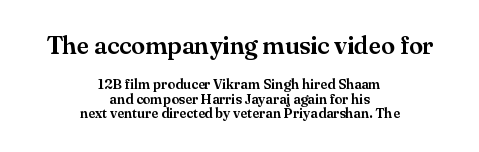
{"italic": "no", "underline": "no", "align": "center", "line_spacing": "tight", "line_spacing_ratio": 1.04, "letter_spacing": "normal", "letter_spacing_em": 0.0, "larger_block": "first", "size_ratio": 1.79, "glyph_px": 25}
